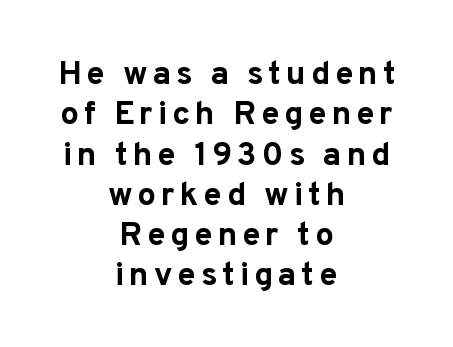
The characters look thick and weighty, a clear bold. The paragraph shown floats in the horizontal middle. Honestly, there is no underline to notice here at all. A typesetter would call this proportional, since set widths differ per character. No feet cap the strokes, marking this as sans-serif type.
